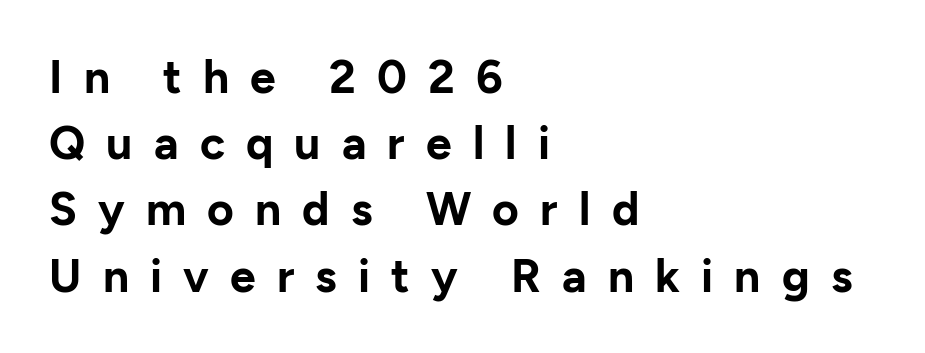
{"serif": "no", "italic": "no", "bold": "yes", "weight": "bold", "width": "normal", "stroke_contrast": "low", "x_height": "medium", "monospaced": "no", "underline": "no", "align": "left", "line_spacing": "normal", "line_spacing_ratio": 1.44, "letter_spacing": "wide", "letter_spacing_em": 0.46, "glyph_px": 46}
